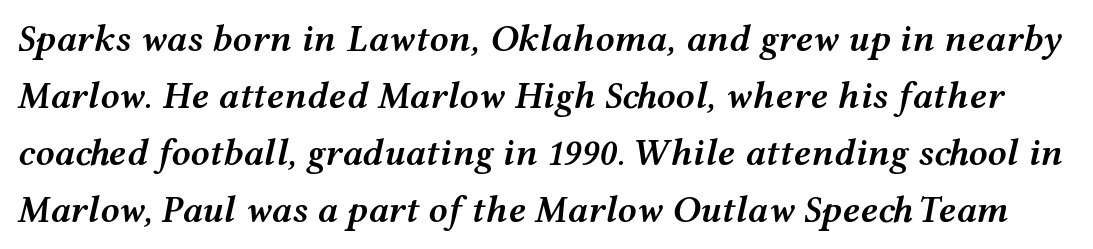
Q: Is the text bold? A: Semi-bold.
Q: Is the text italic (slanted)? A: Yes, it leans right by about 12 degrees.
Q: Is the text underlined? A: No.
Q: Is the spacing between letters normal or unusually wide? A: Normal.
Q: Is the spacing between lines tight, normal or loose? A: Normal.
Q: Width (condensed, normal, or wide)? A: Wide.
Q: Stroke contrast? A: Medium.
Q: x-height? A: Medium.
Q: Monospaced? A: No.
